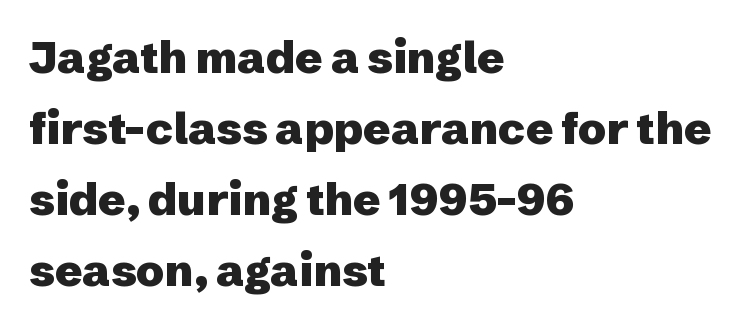
{"serif": "no", "italic": "no", "bold": "yes", "weight": "heavy", "width": "normal", "stroke_contrast": "low", "x_height": "medium", "monospaced": "no", "underline": "no", "align": "left", "line_spacing": "normal", "line_spacing_ratio": 1.58, "letter_spacing": "normal", "letter_spacing_em": 0.0, "glyph_px": 45}
